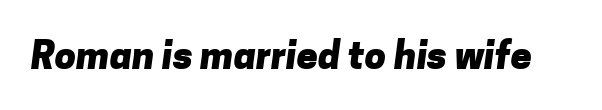
The image shows 38 px heavy sans-serif type; set normal letter spacing, not underlined; low stroke contrast and a medium x-height.
